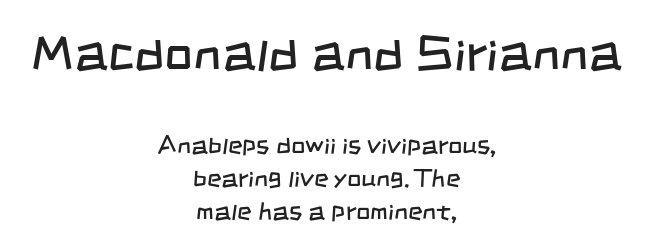
{"serif": "no", "bold": "no", "weight": "regular", "width": "condensed", "stroke_contrast": "low", "x_height": "large", "monospaced": "no", "underline": "no", "align": "center", "line_spacing": "normal", "line_spacing_ratio": 1.31, "letter_spacing": "normal", "letter_spacing_em": 0.0, "larger_block": "first", "size_ratio": 2.0, "glyph_px": 50}
